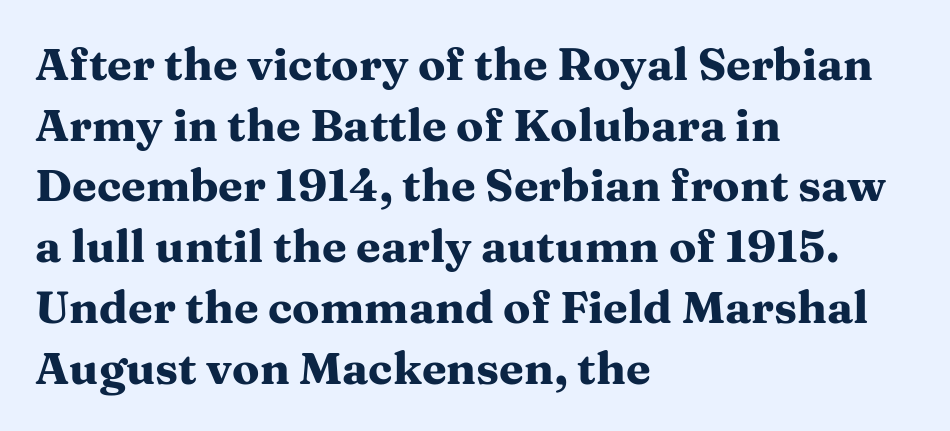
The letters stand straight up with perfectly vertical stems. The passage shown is typed in a proportional face where columns would drift. The font family rendered here belongs to the serif group. In terms of weight, the rendering is a true, heavy bold. Horizontally, the lines are justified to the leading edge only.
